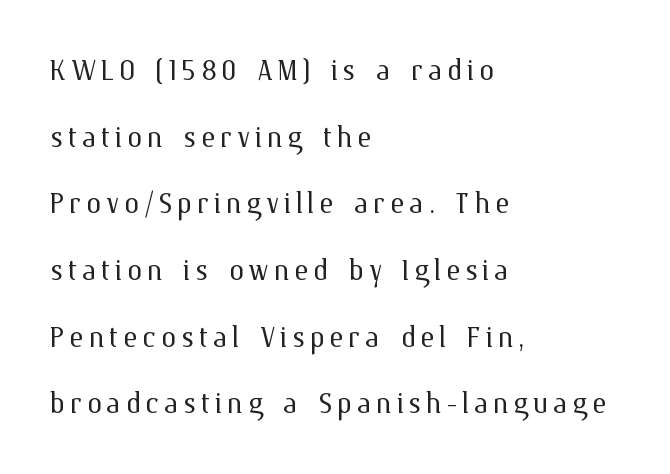
Q: Is the text bold? A: No.
Q: Is the text italic (slanted)? A: No, it is upright.
Q: Is the text underlined? A: No.
Q: How is the paragraph aligned? A: Left-aligned.
Q: Width (condensed, normal, or wide)? A: Normal.
Q: Stroke contrast? A: Medium.
Q: x-height? A: Medium.
Q: Monospaced? A: No.
